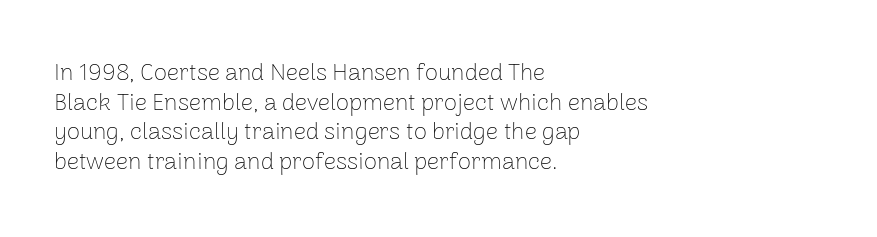
Words appear dense and cohesive because spacing is normal. Stem width sits at or under what a default text font uses. Honestly, there is no underline to notice here at all. The lettering stays uniformly vertical, giving the passage a roman look.
